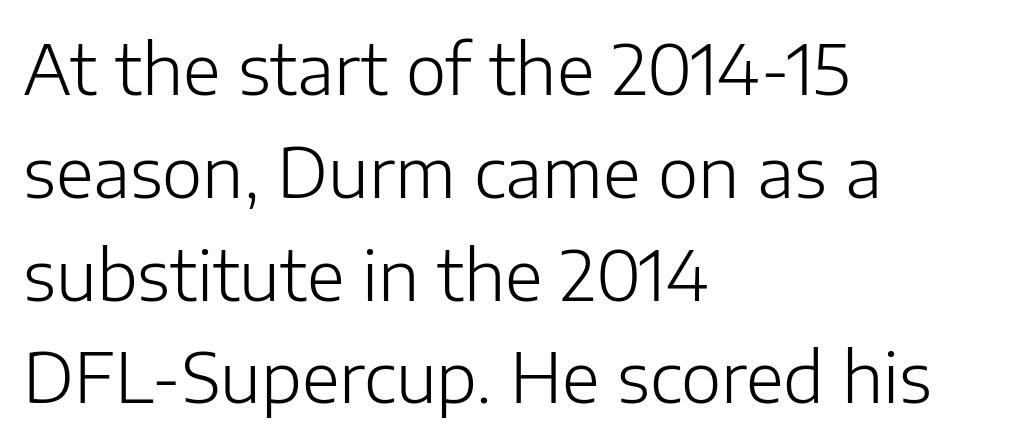
This is the regular roman posture of the typeface. Letters rest on an invisible, unmarked baseline. The horizontal fit of the characters is conventional and even. The passage shown is typed in a proportional face where columns would drift.
